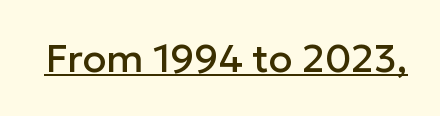
Tracking value appears to be zero — textbook default spacing. Note the varied advance widths — an 'i' is clearly narrower than an 'm'. A continuous stroke trails under the words, as in a hyperlink. It's the straight-up-and-down kind of type.
